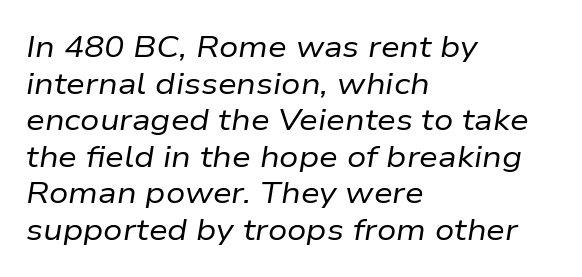
{"italic": "yes", "lean": "right", "slant_degrees": 9, "bold": "no", "weight": "regular", "width": "normal", "stroke_contrast": "low", "x_height": "medium", "monospaced": "no", "underline": "no", "align": "left", "line_spacing_ratio": 1.22, "letter_spacing": "normal", "letter_spacing_em": 0.0, "glyph_px": 30}
